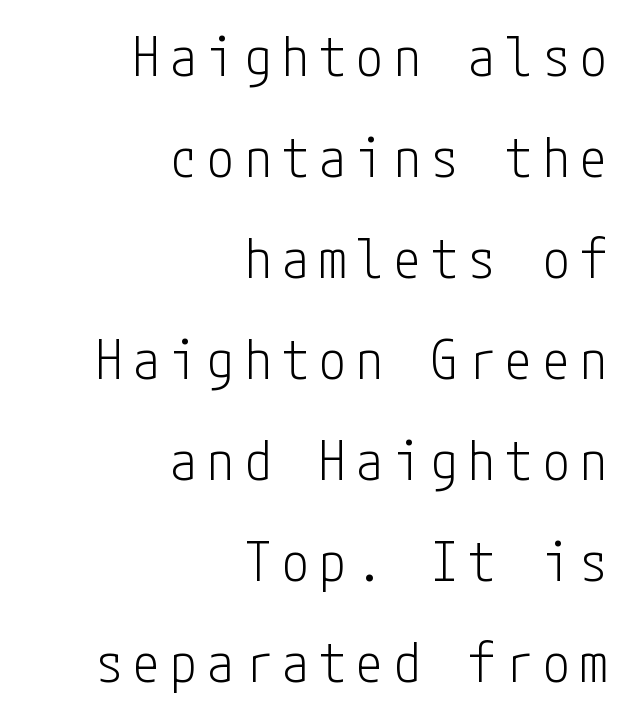
The image shows 54 px light, condensed sans-serif type, upright; set right-aligned, line spacing 1.87x, not underlined; low stroke contrast and a medium x-height.
